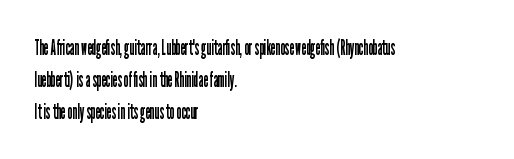
Q: Is the text bold? A: No.
Q: Is the text italic (slanted)? A: No, it is upright.
Q: Is the text underlined? A: No.
Q: How is the paragraph aligned? A: Left-aligned.
Q: Is the spacing between letters normal or unusually wide? A: Normal.
Q: Is the spacing between lines tight, normal or loose? A: Normal.
